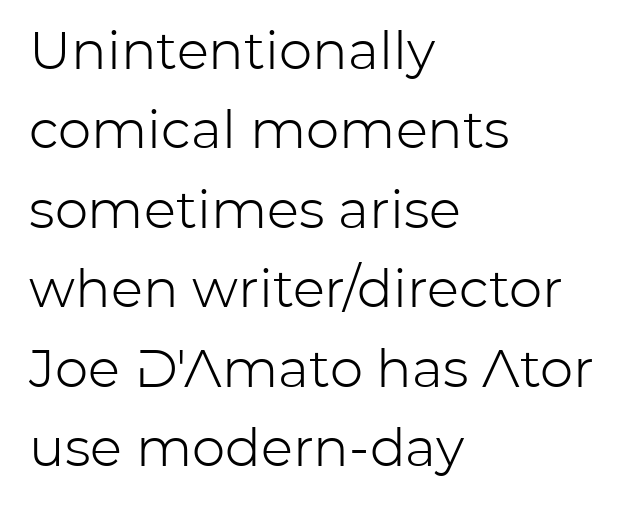
{"serif": "no", "italic": "no", "bold": "no", "weight": "light", "width": "normal", "stroke_contrast": "low", "x_height": "medium", "monospaced": "no", "underline": "no", "align": "left", "line_spacing": "normal", "line_spacing_ratio": 1.5, "letter_spacing": "normal", "letter_spacing_em": 0.0, "glyph_px": 53}
